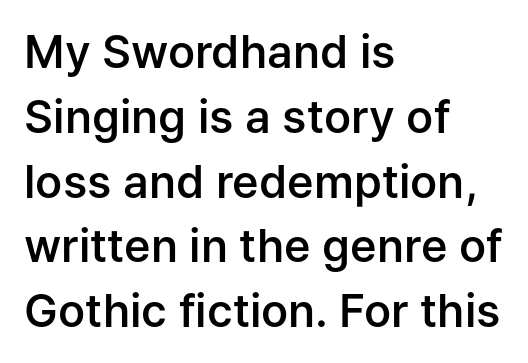
Q: Is the text bold? A: Semi-bold.
Q: Is the text italic (slanted)? A: No, it is upright.
Q: Is the typeface a serif or a sans-serif typeface? A: Sans-serif.
Q: Is the text underlined? A: No.
Q: How is the paragraph aligned? A: Left-aligned.
Q: Is the spacing between letters normal or unusually wide? A: Normal.
Q: Is the spacing between lines tight, normal or loose? A: Normal.
Q: Width (condensed, normal, or wide)? A: Normal.
Q: Stroke contrast? A: Low.
Q: x-height? A: Medium.
Q: Monospaced? A: No.
